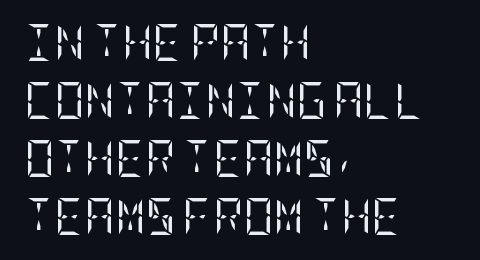
If you drew a ruler down the left edge, every line would touch it. Does the lettering tilt? It doesn't — this is upright. The designer went with a serif here, giving each stem small feet. The rows are spaced the way most documents space them. The space beneath each line is pristine and unruled.
